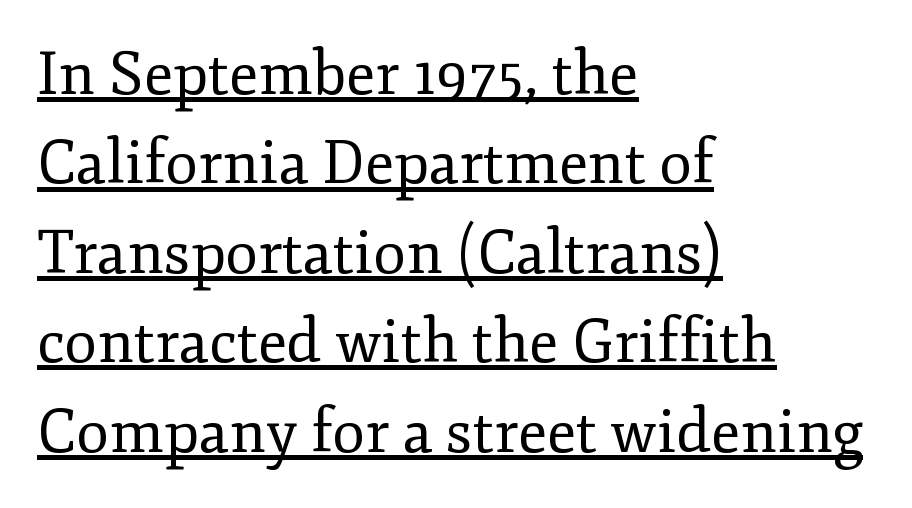
{"serif": "yes", "italic": "no", "bold": "no", "weight": "regular", "width": "normal", "stroke_contrast": "low", "x_height": "small", "monospaced": "no", "underline": "yes", "align": "left", "line_spacing": "normal", "line_spacing_ratio": 1.49, "letter_spacing": "normal", "letter_spacing_em": 0.0, "glyph_px": 60}
